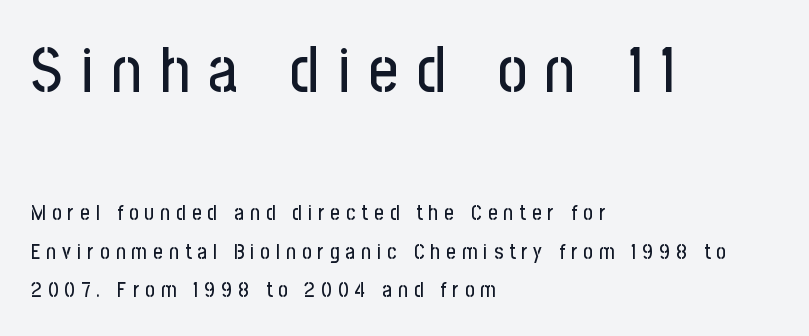
{"serif": "no", "italic": "no", "width": "condensed", "stroke_contrast": "low", "x_height": "medium", "monospaced": "no", "underline": "no", "align": "left", "line_spacing_ratio": 1.84, "letter_spacing": "wide", "letter_spacing_em": 0.29, "larger_block": "first", "size_ratio": 3.05, "glyph_px": 64}
